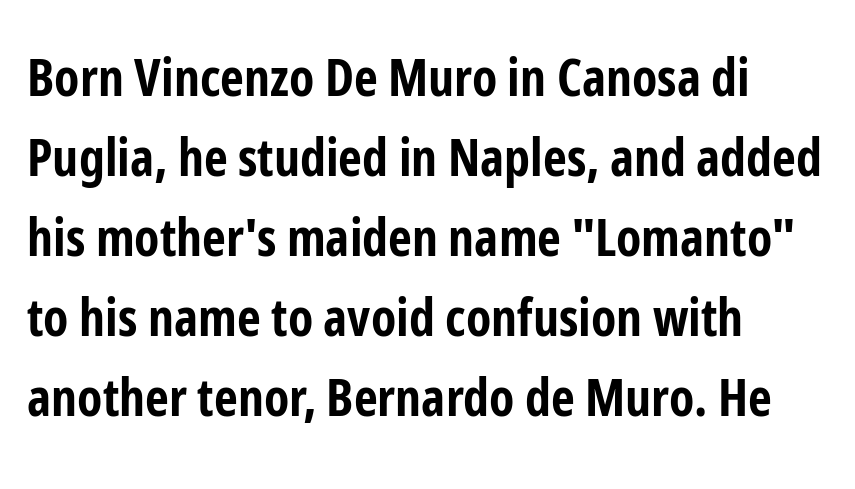
{"serif": "no", "italic": "no", "bold": "yes", "weight": "bold", "width": "condensed", "stroke_contrast": "low", "x_height": "medium", "monospaced": "no", "underline": "no", "align": "left", "line_spacing": "normal", "line_spacing_ratio": 1.54, "letter_spacing": "normal", "letter_spacing_em": 0.0, "glyph_px": 52}
